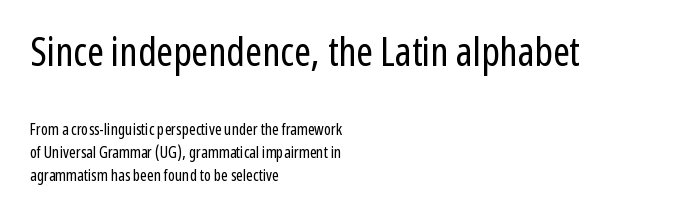
Proportional: the letters do not fall into vertical columns. Check under the words: just untouched page. The characters are drawn with everyday or finer stroke widths. The passage shown is typeset with a sans-serif family.
